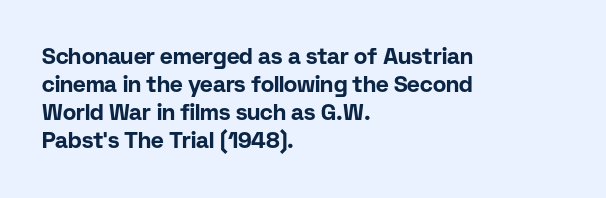
{"italic": "no", "bold": "yes", "underline": "no", "align": "left", "line_spacing": "normal", "line_spacing_ratio": 1.27, "letter_spacing": "normal", "letter_spacing_em": 0.0, "glyph_px": 22}
